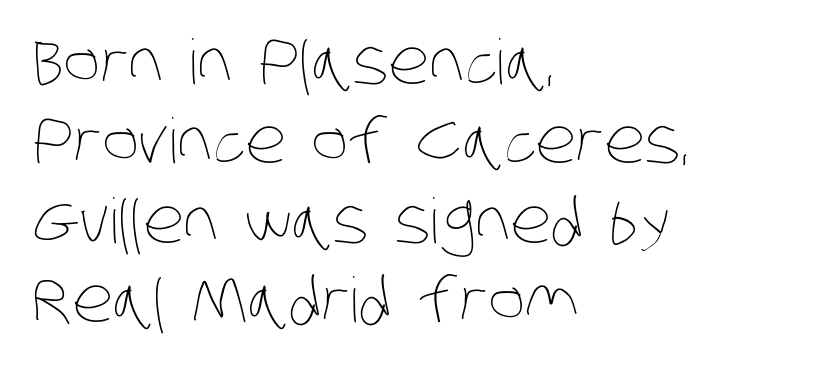
{"bold": "no", "weight": "thin", "width": "condensed", "stroke_contrast": "low", "x_height": "large", "monospaced": "no", "underline": "no", "align": "left", "line_spacing": "normal", "line_spacing_ratio": 1.28, "letter_spacing": "normal", "letter_spacing_em": 0.0, "glyph_px": 62}
